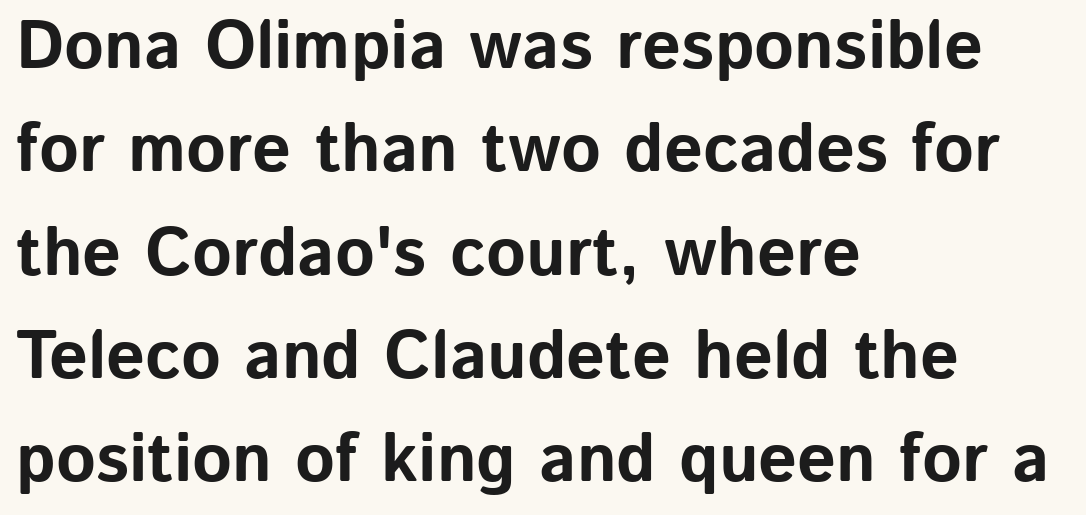
{"serif": "no", "italic": "no", "bold": "yes", "weight": "bold", "width": "normal", "stroke_contrast": "low", "x_height": "medium", "monospaced": "no", "underline": "no", "align": "left", "line_spacing": "normal", "line_spacing_ratio": 1.52, "letter_spacing": "normal", "letter_spacing_em": 0.0, "glyph_px": 68}
